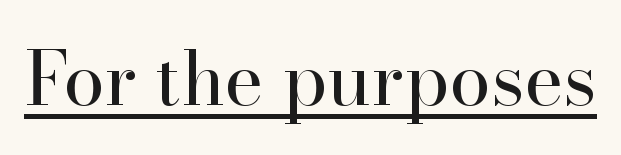
Is this a fixed-width face? No — the glyphs have proportional, varying widths. Compared with undecorated copy, this sample adds a rule below the words. When letters stand straight like this, we call the style roman or upright. The text was rendered using a seriffed face with decorative stroke endings.
